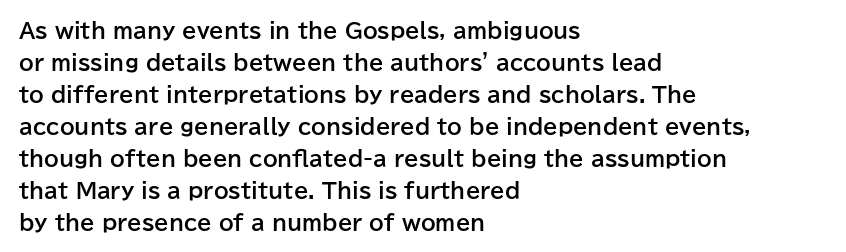
Q: Is the text bold? A: Yes.
Q: Is the text italic (slanted)? A: No, it is upright.
Q: Is the text underlined? A: No.
Q: How is the paragraph aligned? A: Left-aligned.
Q: Is the spacing between letters normal or unusually wide? A: Normal.
Q: Is the spacing between lines tight, normal or loose? A: Normal.
